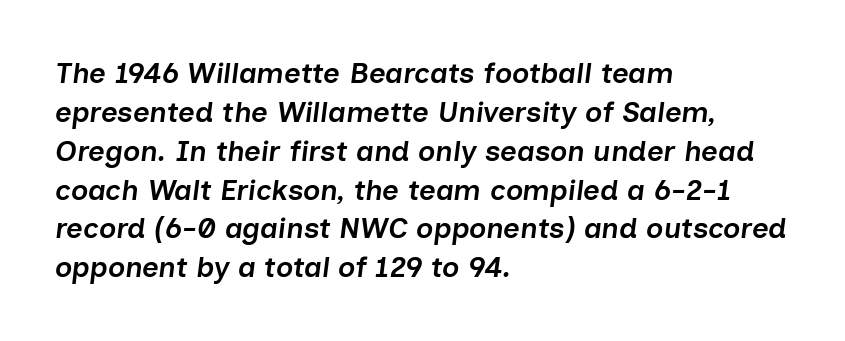
Q: Is the text bold? A: Semi-bold.
Q: Is the text italic (slanted)? A: Yes, it leans right by about 7 degrees.
Q: Is the text underlined? A: No.
Q: How is the paragraph aligned? A: Left-aligned.
Q: Is the spacing between letters normal or unusually wide? A: Normal.
Q: Is the spacing between lines tight, normal or loose? A: Normal.
Q: Width (condensed, normal, or wide)? A: Normal.
Q: Stroke contrast? A: Low.
Q: x-height? A: Medium.
Q: Monospaced? A: No.
